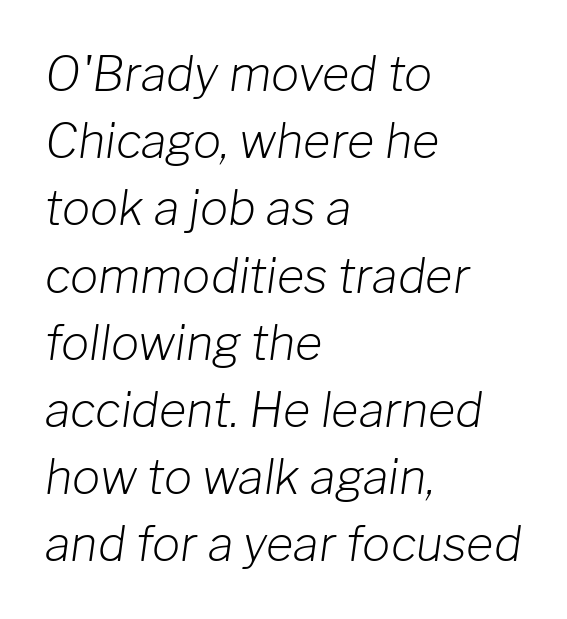
{"italic": "yes", "lean": "right", "slant_degrees": 8, "bold": "no", "weight": "light", "width": "normal", "stroke_contrast": "low", "x_height": "medium", "monospaced": "no", "underline": "no", "align": "left", "line_spacing": "normal", "line_spacing_ratio": 1.43, "letter_spacing": "normal", "letter_spacing_em": 0.0, "glyph_px": 47}
